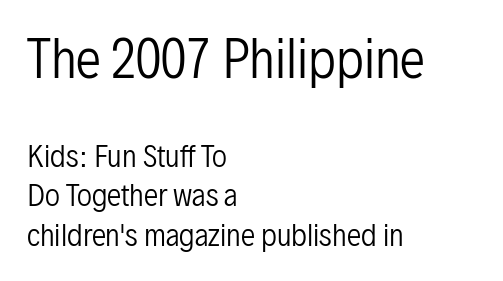
The image shows 51 px regular-weight, condensed sans-serif type, upright; set left-aligned, normal line spacing (1.37x), normal letter spacing, not underlined; the first (top) block is 1.76x larger; low stroke contrast and a medium x-height.
